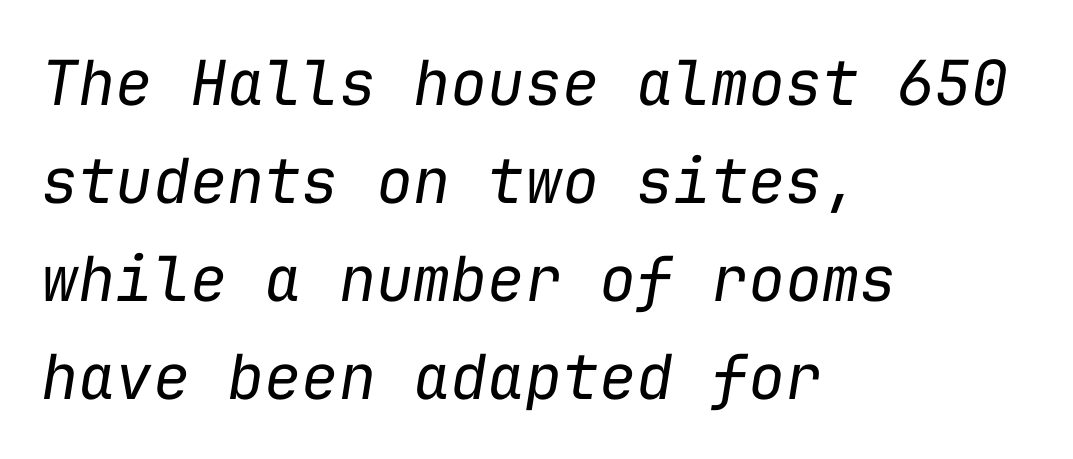
The image shows 62 px regular-weight type, italic (leaning right), monospaced; set left-aligned, normal line spacing (1.58x), normal letter spacing, not underlined; low stroke contrast and a medium x-height.
